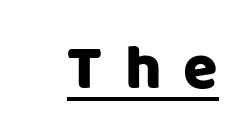
{"serif": "no", "italic": "no", "width": "normal", "stroke_contrast": "low", "x_height": "large", "monospaced": "no", "underline": "yes", "letter_spacing": "wide", "letter_spacing_em": 0.35, "glyph_px": 63}
